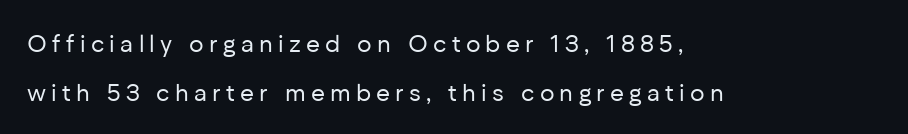
The image shows 24 px text type, upright; set left-aligned, loose line spacing (2.05x), unusually wide letter spacing (+0.22 em), not underlined.
